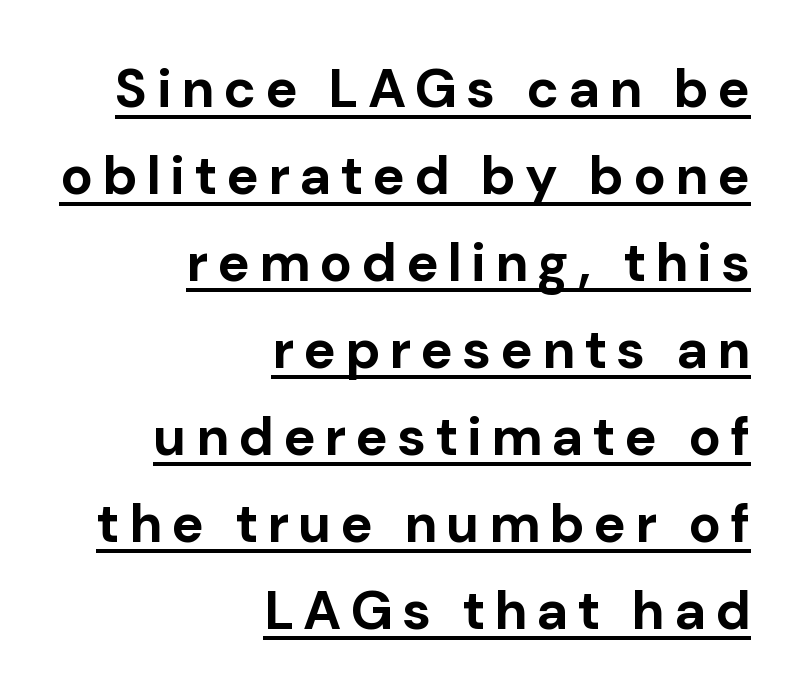
Q: Is the text bold? A: Yes.
Q: Is the text italic (slanted)? A: No, it is upright.
Q: Is the typeface a serif or a sans-serif typeface? A: Sans-serif.
Q: Is the text underlined? A: Yes.
Q: How is the paragraph aligned? A: Right-aligned.
Q: Is the spacing between lines tight, normal or loose? A: Normal.
Q: Width (condensed, normal, or wide)? A: Normal.
Q: Stroke contrast? A: Low.
Q: x-height? A: Medium.
Q: Monospaced? A: No.
